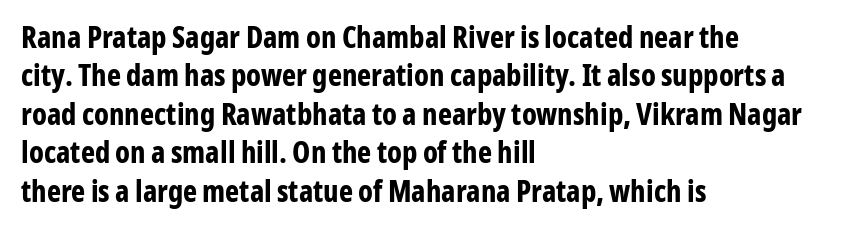
{"serif": "no", "italic": "no", "bold": "yes", "weight": "bold", "width": "condensed", "stroke_contrast": "low", "x_height": "medium", "monospaced": "no", "underline": "no", "align": "left", "line_spacing": "normal", "line_spacing_ratio": 1.28, "letter_spacing": "normal", "letter_spacing_em": 0.0, "glyph_px": 30}
